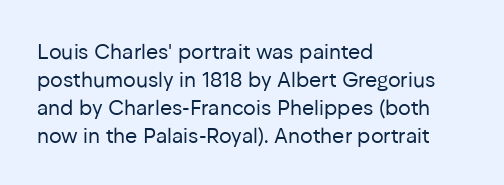
Q: Is the text bold? A: No.
Q: Is the text italic (slanted)? A: No, it is upright.
Q: Is the text underlined? A: No.
Q: How is the paragraph aligned? A: Left-aligned.
Q: Is the spacing between letters normal or unusually wide? A: Normal.
Q: Is the spacing between lines tight, normal or loose? A: Normal.
